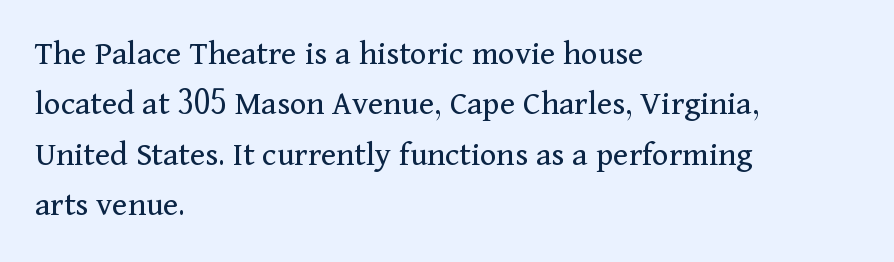
Q: Is the text bold? A: No.
Q: Is the text italic (slanted)? A: No, it is upright.
Q: Is the typeface a serif or a sans-serif typeface? A: Serif.
Q: Is the text underlined? A: No.
Q: How is the paragraph aligned? A: Left-aligned.
Q: Is the spacing between letters normal or unusually wide? A: Normal.
Q: Is the spacing between lines tight, normal or loose? A: Normal.
Q: Width (condensed, normal, or wide)? A: Normal.
Q: Stroke contrast? A: Medium.
Q: x-height? A: Medium.
Q: Monospaced? A: No.
